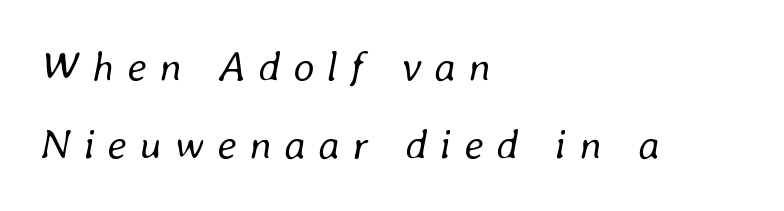
{"italic": "yes", "lean": "right", "slant_degrees": 8, "bold": "no", "weight": "regular", "width": "normal", "stroke_contrast": "low", "x_height": "medium", "monospaced": "no", "underline": "no", "align": "left", "line_spacing_ratio": 1.86, "letter_spacing": "wide", "letter_spacing_em": 0.3, "glyph_px": 42}
